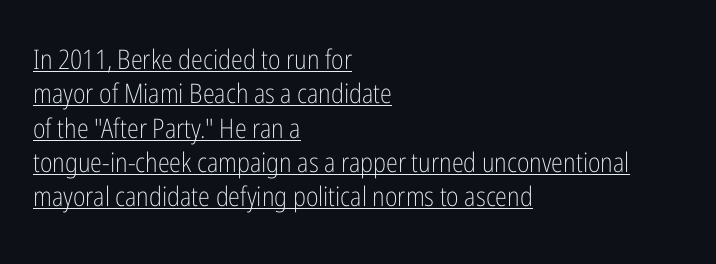
Q: Is the text bold? A: No.
Q: Is the text italic (slanted)? A: No, it is upright.
Q: Is the text underlined? A: Yes.
Q: How is the paragraph aligned? A: Left-aligned.
Q: Is the spacing between letters normal or unusually wide? A: Normal.
Q: Is the spacing between lines tight, normal or loose? A: Normal.
